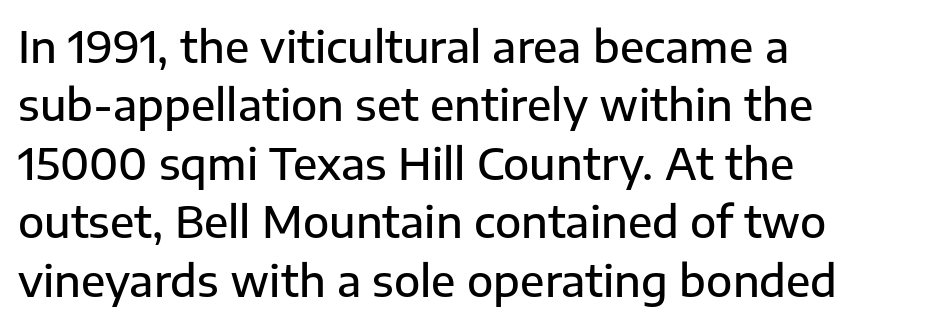
Q: Is the text bold? A: Semi-bold.
Q: Is the text italic (slanted)? A: No, it is upright.
Q: Is the typeface a serif or a sans-serif typeface? A: Sans-serif.
Q: Is the text underlined? A: No.
Q: How is the paragraph aligned? A: Left-aligned.
Q: Is the spacing between letters normal or unusually wide? A: Normal.
Q: Is the spacing between lines tight, normal or loose? A: Normal.
Q: Width (condensed, normal, or wide)? A: Normal.
Q: Stroke contrast? A: Low.
Q: x-height? A: Medium.
Q: Monospaced? A: No.
